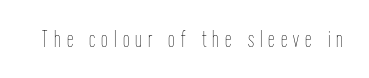
{"italic": "no", "bold": "no", "underline": "no", "letter_spacing": "wide", "letter_spacing_em": 0.27, "glyph_px": 23}
